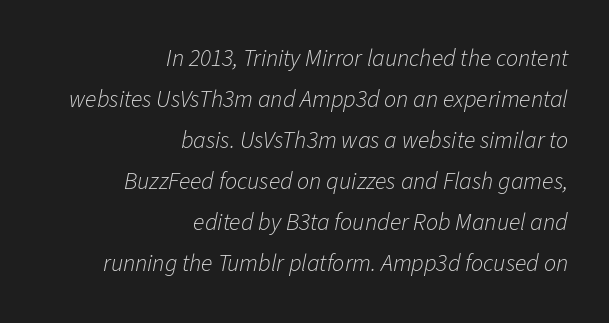
The image shows 24 px text type, italic (leaning right); set right-aligned, line spacing 1.71x, normal letter spacing, not underlined.
